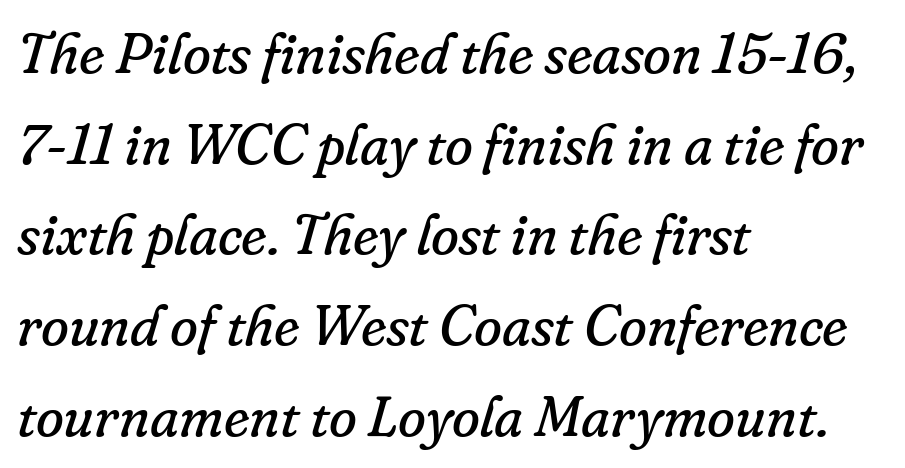
Q: Is the text bold? A: No.
Q: Is the text italic (slanted)? A: Yes, it leans right by about 16 degrees.
Q: Is the typeface a serif or a sans-serif typeface? A: Serif.
Q: Is the text underlined? A: No.
Q: How is the paragraph aligned? A: Left-aligned.
Q: Is the spacing between letters normal or unusually wide? A: Normal.
Q: Is the spacing between lines tight, normal or loose? A: Normal.
Q: Width (condensed, normal, or wide)? A: Normal.
Q: Stroke contrast? A: Low.
Q: x-height? A: Small.
Q: Monospaced? A: No.
